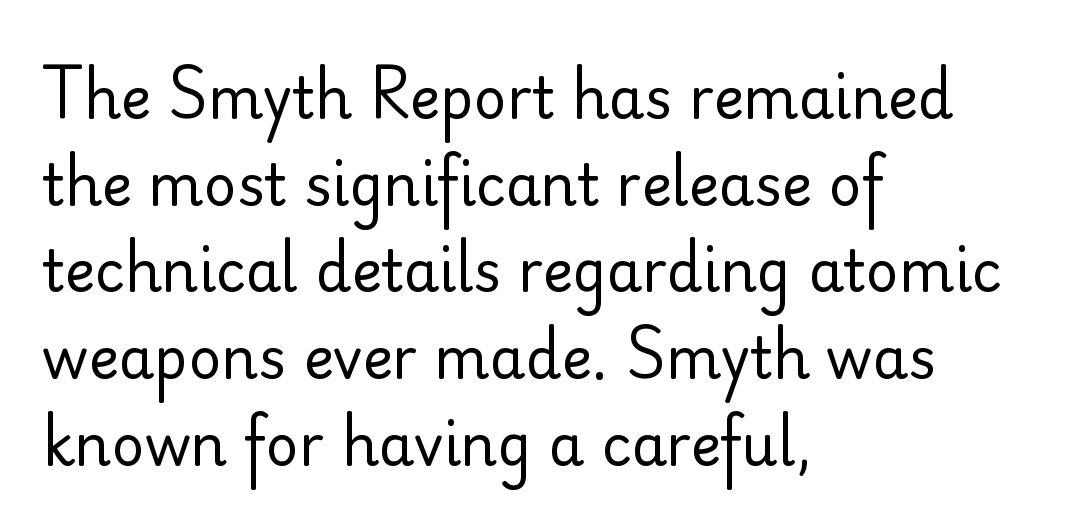
Q: Is the text bold? A: No.
Q: Is the text italic (slanted)? A: No, it is upright.
Q: Is the typeface a serif or a sans-serif typeface? A: Sans-serif.
Q: Is the text underlined? A: No.
Q: How is the paragraph aligned? A: Left-aligned.
Q: Is the spacing between letters normal or unusually wide? A: Normal.
Q: Is the spacing between lines tight, normal or loose? A: Normal.
Q: Width (condensed, normal, or wide)? A: Normal.
Q: Stroke contrast? A: Low.
Q: x-height? A: Small.
Q: Monospaced? A: No.
